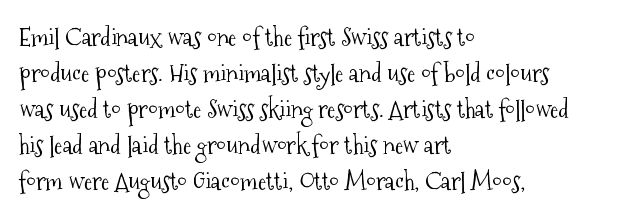
The image shows 25 px text type, upright; set left-aligned, normal line spacing (1.44x), normal letter spacing, not underlined.
